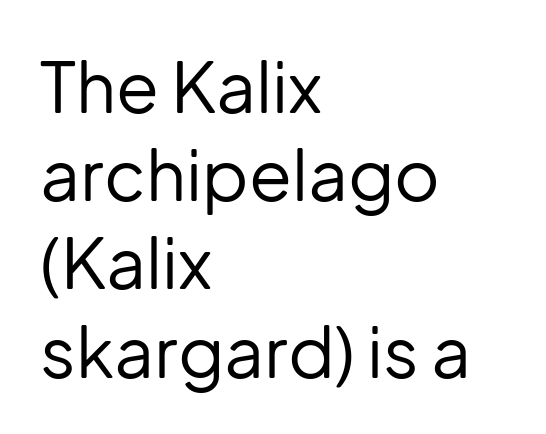
{"serif": "no", "italic": "no", "bold": "no", "weight": "regular", "width": "normal", "stroke_contrast": "low", "x_height": "medium", "monospaced": "no", "underline": "no", "align": "left", "line_spacing": "normal", "line_spacing_ratio": 1.26, "letter_spacing": "normal", "letter_spacing_em": 0.0, "glyph_px": 70}
